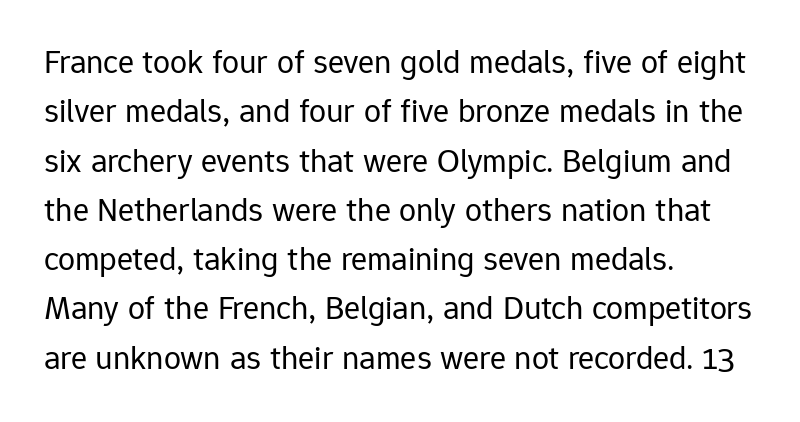
Q: Is the text bold? A: No.
Q: Is the text italic (slanted)? A: No, it is upright.
Q: Is the typeface a serif or a sans-serif typeface? A: Sans-serif.
Q: Is the text underlined? A: No.
Q: How is the paragraph aligned? A: Left-aligned.
Q: Is the spacing between letters normal or unusually wide? A: Normal.
Q: Is the spacing between lines tight, normal or loose? A: Normal.
Q: Width (condensed, normal, or wide)? A: Normal.
Q: Stroke contrast? A: Low.
Q: x-height? A: Medium.
Q: Monospaced? A: No.
